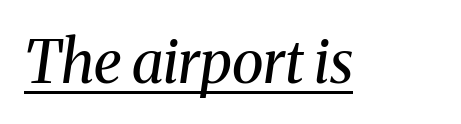
{"serif": "yes", "italic": "yes", "lean": "right", "slant_degrees": 8, "bold": "no", "weight": "regular", "width": "normal", "stroke_contrast": "medium", "x_height": "medium", "monospaced": "no", "underline": "yes", "letter_spacing": "normal", "letter_spacing_em": 0.0, "glyph_px": 59}
